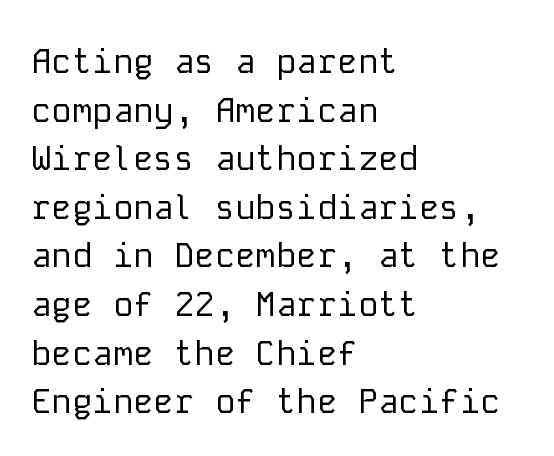
Q: Is the text bold? A: No.
Q: Is the text italic (slanted)? A: No, it is upright.
Q: Is the typeface a serif or a sans-serif typeface? A: Sans-serif.
Q: Is the text underlined? A: No.
Q: How is the paragraph aligned? A: Left-aligned.
Q: Is the spacing between letters normal or unusually wide? A: Normal.
Q: Is the spacing between lines tight, normal or loose? A: Normal.
Q: Width (condensed, normal, or wide)? A: Normal.
Q: Stroke contrast? A: Low.
Q: x-height? A: Medium.
Q: Monospaced? A: Yes.
